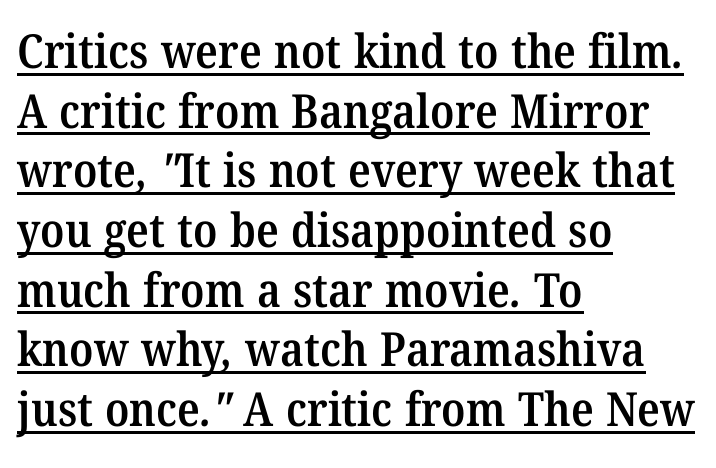
Q: Is the text bold? A: Semi-bold.
Q: Is the typeface a serif or a sans-serif typeface? A: Serif.
Q: Is the text underlined? A: Yes.
Q: How is the paragraph aligned? A: Left-aligned.
Q: Is the spacing between letters normal or unusually wide? A: Normal.
Q: Is the spacing between lines tight, normal or loose? A: Normal.
Q: Width (condensed, normal, or wide)? A: Normal.
Q: Stroke contrast? A: Medium.
Q: x-height? A: Medium.
Q: Monospaced? A: No.
